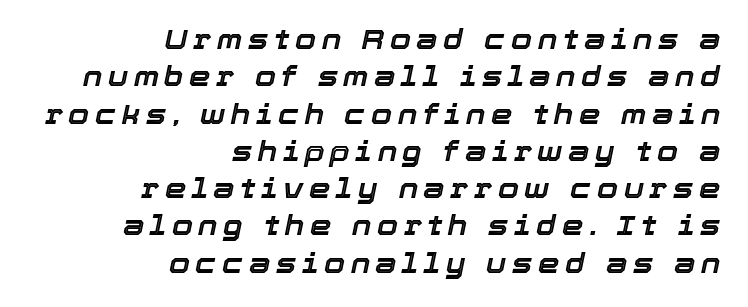
Q: Is the text italic (slanted)? A: Yes, it leans right by about 12 degrees.
Q: Is the text underlined? A: No.
Q: How is the paragraph aligned? A: Right-aligned.
Q: Is the spacing between letters normal or unusually wide? A: Unusually wide.
Q: Is the spacing between lines tight, normal or loose? A: Normal.
